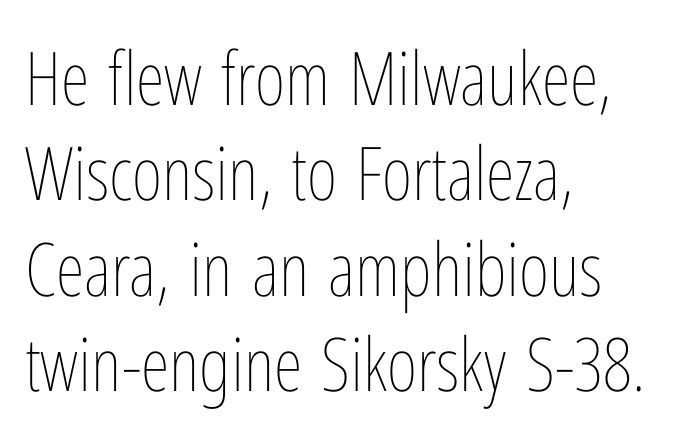
Do the characters align in a grid? No, the font is proportional. What's the leading like? Ordinary, nothing unusual. Tracking value appears to be zero — textbook default spacing. The typography opts for an upright posture over an oblique one.
